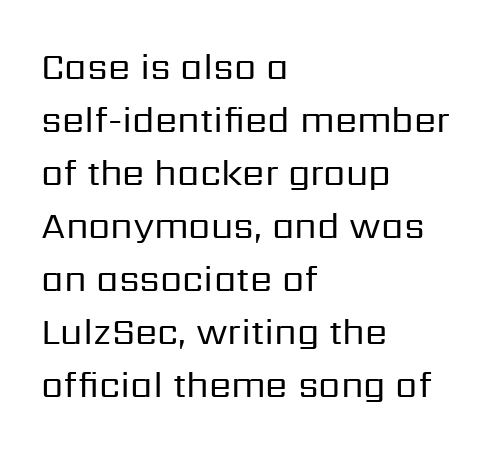
Q: Is the text bold? A: No.
Q: Is the text italic (slanted)? A: No, it is upright.
Q: Is the typeface a serif or a sans-serif typeface? A: Sans-serif.
Q: Is the text underlined? A: No.
Q: How is the paragraph aligned? A: Left-aligned.
Q: Is the spacing between letters normal or unusually wide? A: Normal.
Q: Is the spacing between lines tight, normal or loose? A: Normal.
Q: Width (condensed, normal, or wide)? A: Normal.
Q: Stroke contrast? A: Low.
Q: x-height? A: Medium.
Q: Monospaced? A: No.
